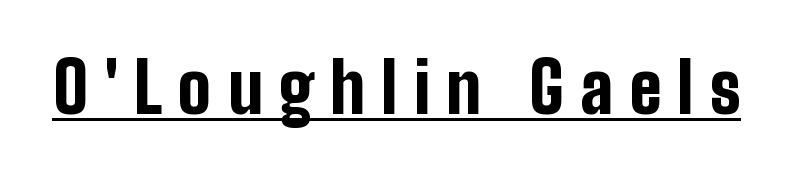
Compared with undecorated copy, this sample adds a rule below the words. Nope, no serifs anywhere on these letters. Look at the tracking — it's clearly loosened, letters drifting apart. The rendering uses natural spacing where letterforms have individual widths. These lines carry a lot of weight — the face is fully bold.
